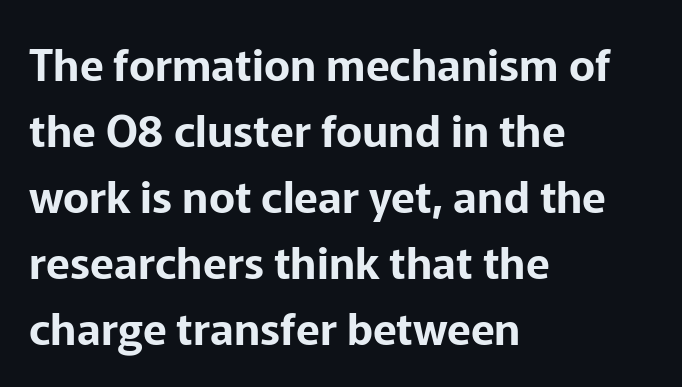
{"serif": "no", "italic": "no", "width": "normal", "stroke_contrast": "low", "x_height": "medium", "monospaced": "no", "underline": "no", "align": "left", "line_spacing": "normal", "line_spacing_ratio": 1.5, "letter_spacing": "normal", "letter_spacing_em": 0.0, "glyph_px": 44}
